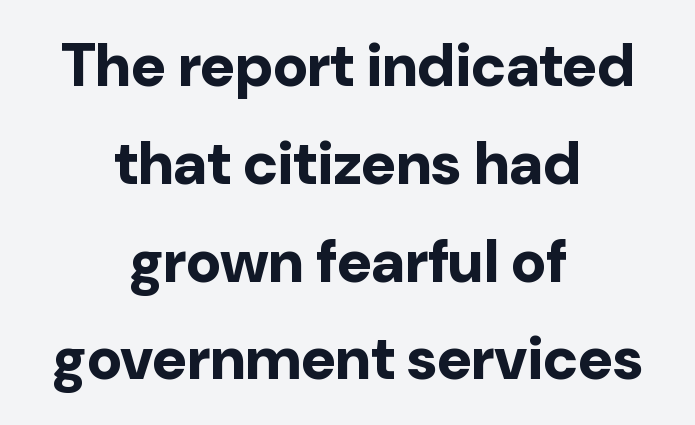
{"serif": "no", "italic": "no", "bold": "yes", "weight": "bold", "width": "normal", "stroke_contrast": "low", "x_height": "medium", "monospaced": "no", "underline": "no", "align": "center", "line_spacing": "normal", "line_spacing_ratio": 1.63, "letter_spacing": "normal", "letter_spacing_em": 0.0, "glyph_px": 60}
